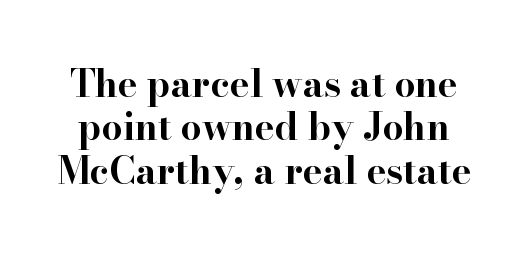
The letters advance in unequal steps, a hallmark of proportional type. This rendering features lettering with no underline. The letters stand straight up with perfectly vertical stems. The characters display serif detailing at their extremities. What stands out about the letter spacing? Nothing — it is the standard amount.
